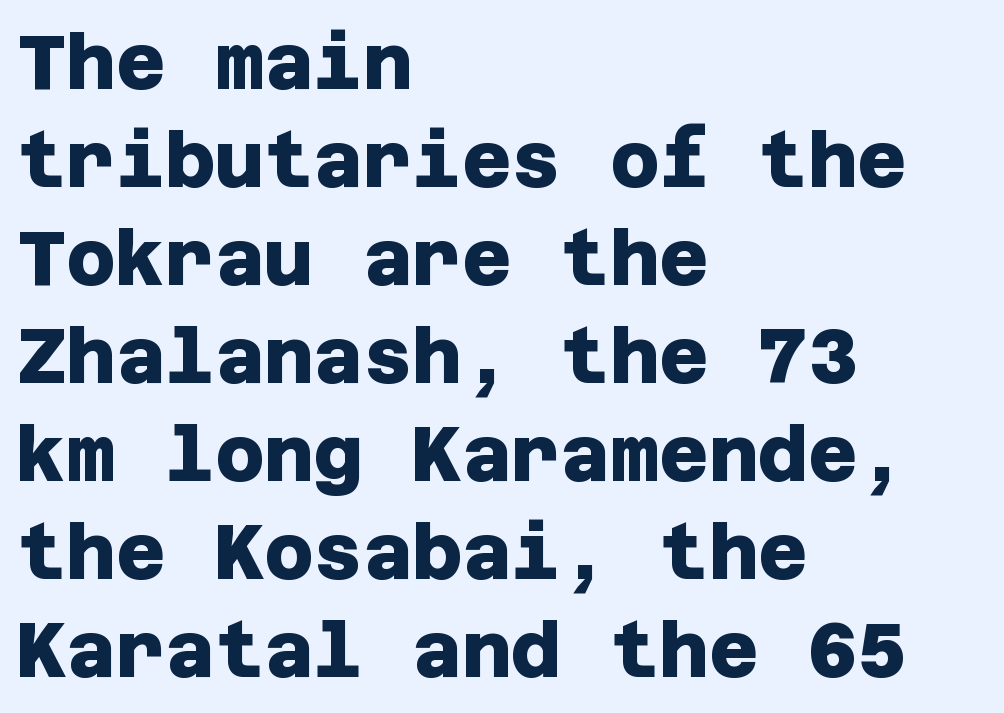
{"serif": "no", "bold": "yes", "weight": "heavy", "width": "normal", "stroke_contrast": "low", "x_height": "large", "underline": "no", "align": "left", "line_spacing": "normal", "line_spacing_ratio": 1.29, "letter_spacing": "normal", "letter_spacing_em": 0.0, "glyph_px": 76}
